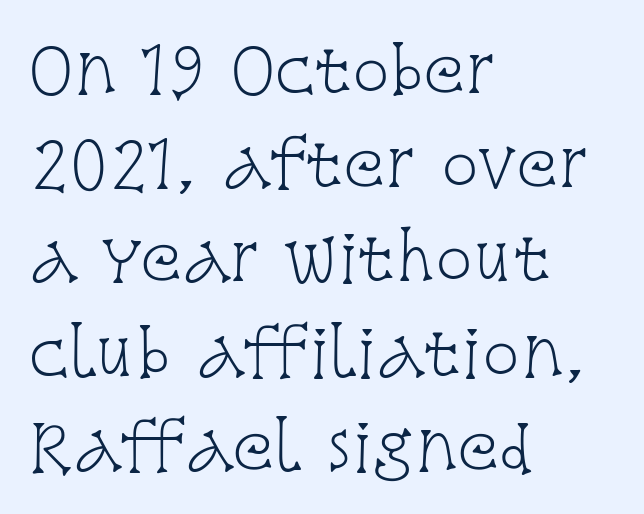
{"serif": "yes", "italic": "no", "bold": "no", "weight": "light", "width": "condensed", "stroke_contrast": "low", "x_height": "large", "monospaced": "no", "underline": "no", "align": "left", "line_spacing": "normal", "line_spacing_ratio": 1.52, "letter_spacing": "normal", "letter_spacing_em": 0.0, "glyph_px": 62}
